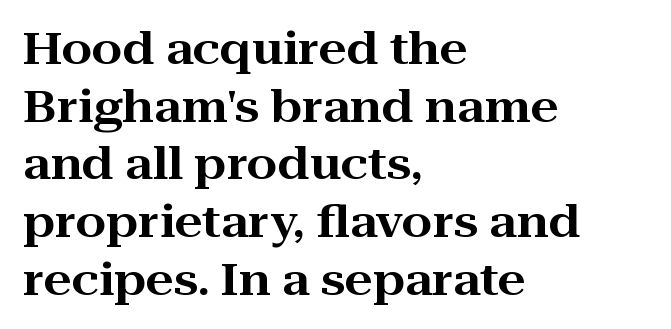
Visually the block forms a straight wall on the left and a jagged coastline on the right. Nobody touched the tracking dial on this one. Character widths vary here, with narrow letters taking less room than wide ones. Interline gaps are of average width in this sample.
